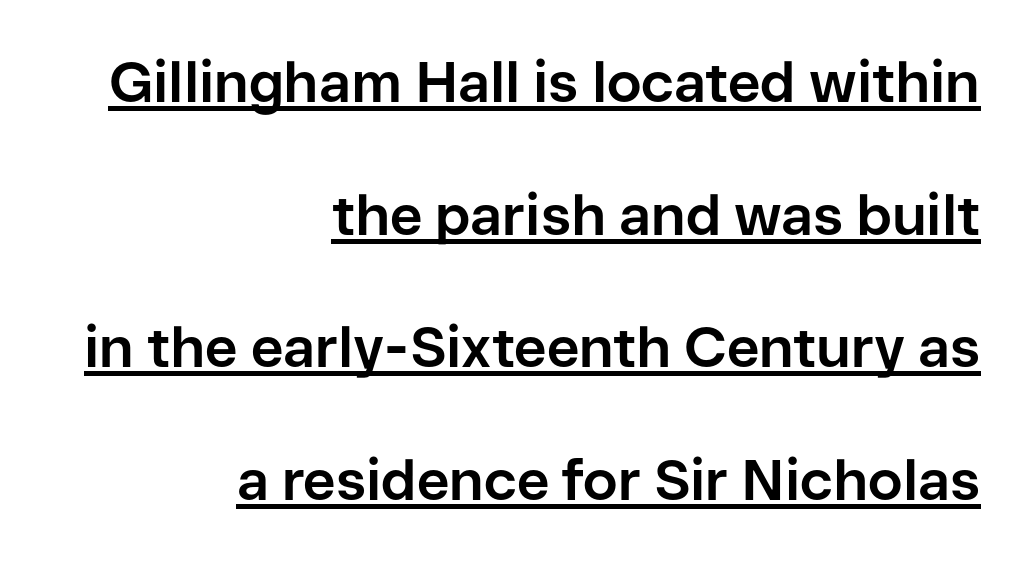
Q: Is the text bold? A: Yes.
Q: Is the text italic (slanted)? A: No, it is upright.
Q: Is the typeface a serif or a sans-serif typeface? A: Sans-serif.
Q: Is the text underlined? A: Yes.
Q: How is the paragraph aligned? A: Right-aligned.
Q: Is the spacing between letters normal or unusually wide? A: Normal.
Q: Is the spacing between lines tight, normal or loose? A: Loose.
Q: Width (condensed, normal, or wide)? A: Normal.
Q: Stroke contrast? A: Low.
Q: x-height? A: Medium.
Q: Monospaced? A: No.
